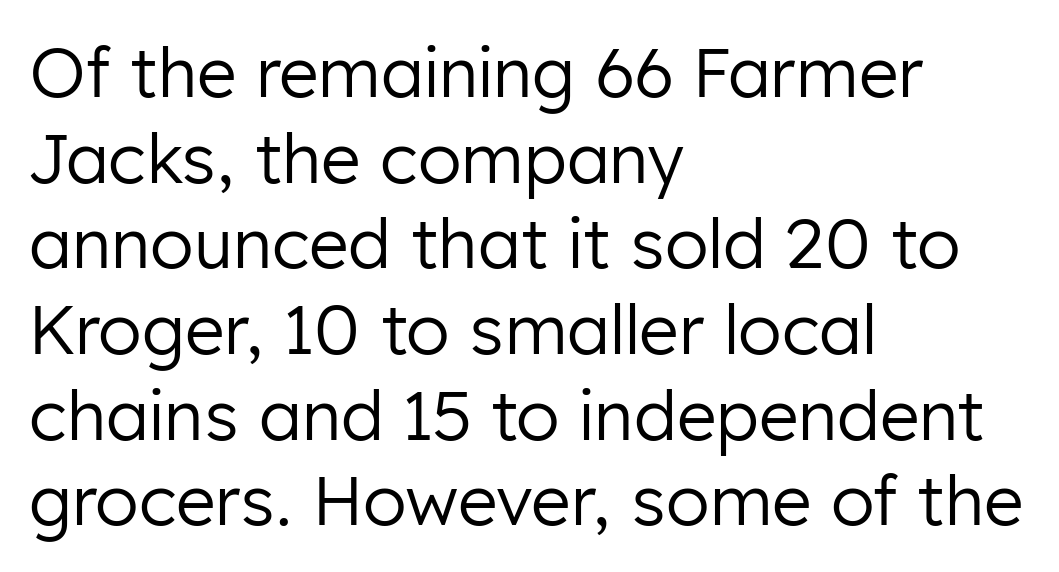
The image shows 68 px regular-weight sans-serif type, upright; set left-aligned, normal line spacing (1.26x), normal letter spacing, not underlined; low stroke contrast and a medium x-height.
